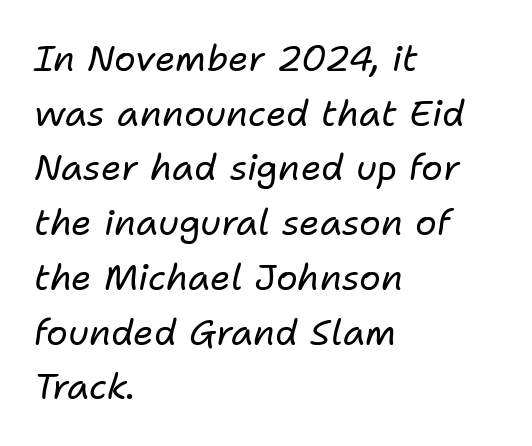
{"italic": "yes", "lean": "right", "slant_degrees": 11, "bold": "no", "weight": "regular", "width": "normal", "stroke_contrast": "low", "x_height": "medium", "monospaced": "no", "underline": "no", "align": "left", "line_spacing": "normal", "line_spacing_ratio": 1.52, "letter_spacing": "normal", "letter_spacing_em": 0.0, "glyph_px": 36}
